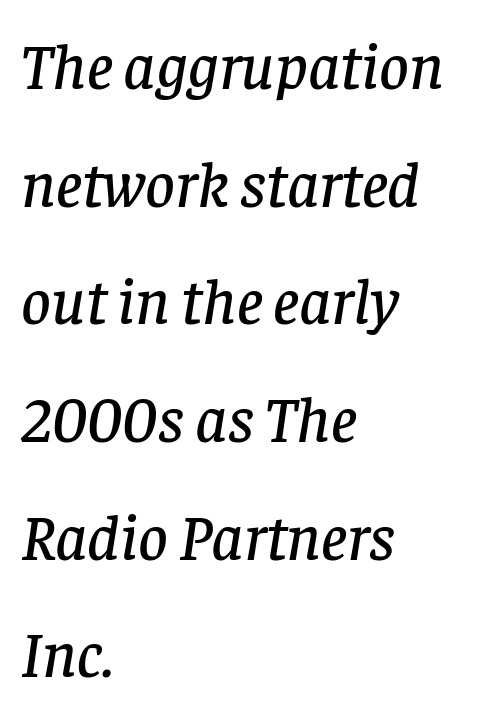
Q: Is the text italic (slanted)? A: Yes, it leans right by about 8 degrees.
Q: Is the typeface a serif or a sans-serif typeface? A: Serif.
Q: Is the text underlined? A: No.
Q: How is the paragraph aligned? A: Left-aligned.
Q: Is the spacing between letters normal or unusually wide? A: Normal.
Q: Width (condensed, normal, or wide)? A: Normal.
Q: Stroke contrast? A: Low.
Q: x-height? A: Large.
Q: Monospaced? A: No.
